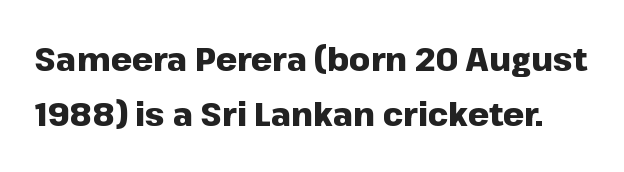
The image shows 33 px heavy sans-serif type, upright; set normal line spacing (1.68x), normal letter spacing, not underlined; low stroke contrast and a medium x-height.
